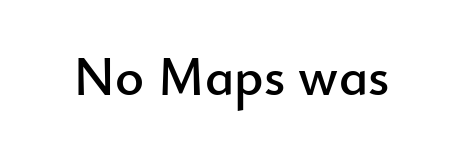
This sample has the flowing, uneven cadence of proportional lettering. Each letter's strokes conclude bluntly, with no projecting serifs. A clean baseline with only descenders dipping below it. Words appear dense and cohesive because spacing is normal.
